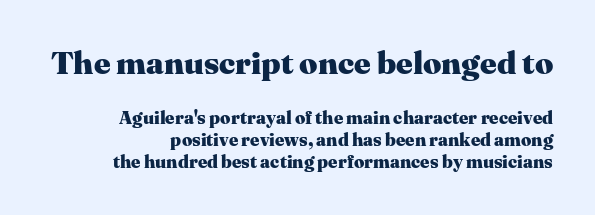
This sample uses a serif face. Chunky letters — that's bold for sure. The letters advance in unequal steps, a hallmark of proportional type. Italic: no, the glyphs are upright roman.
